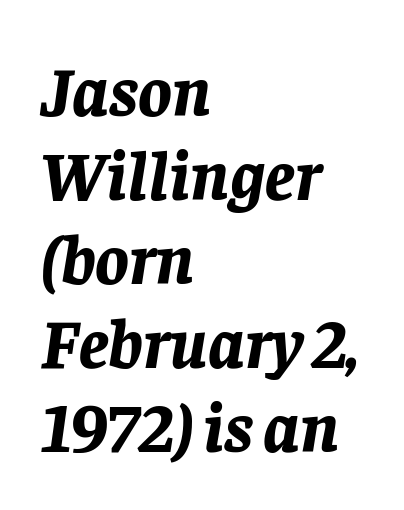
Would a proofreader flag this as italicized? Yes. There is no visible air inserted between adjacent glyphs. Underlining? Definitely not there. This rendering uses left alignment, leaving the right contour irregular.
